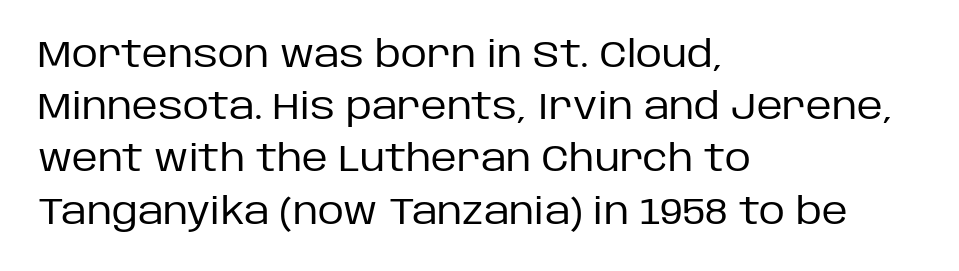
The image shows 36 px regular-weight sans-serif type, upright; set left-aligned, normal line spacing (1.45x), normal letter spacing, not underlined; low stroke contrast and a large x-height.
